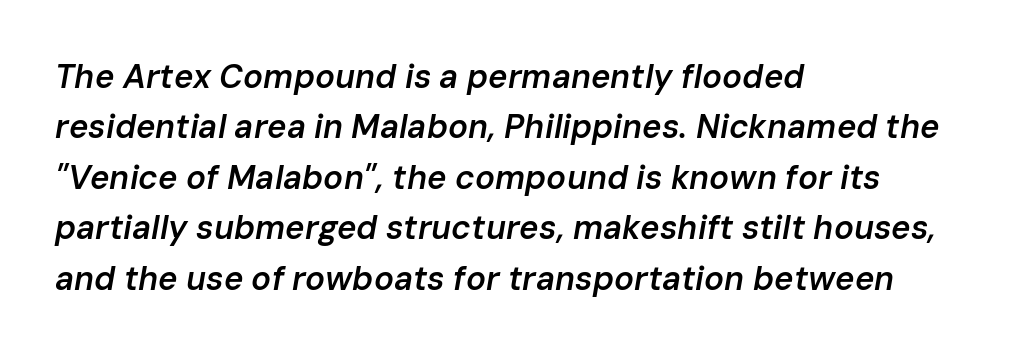
This rendering leaves character spacing at its baseline value. Evenly set lines give the paragraph a standard silhouette. Note the varied advance widths — an 'i' is clearly narrower than an 'm'. If you drew a line through each stem, it would be angled. Any mark beneath the type? The region is blank.
